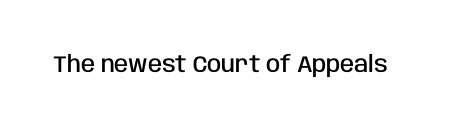
No extra tracking has been applied to these lines. The area under the type is left untouched. Weight: semibold (demi). If you drew a line through each stem, it would be perfectly vertical.
